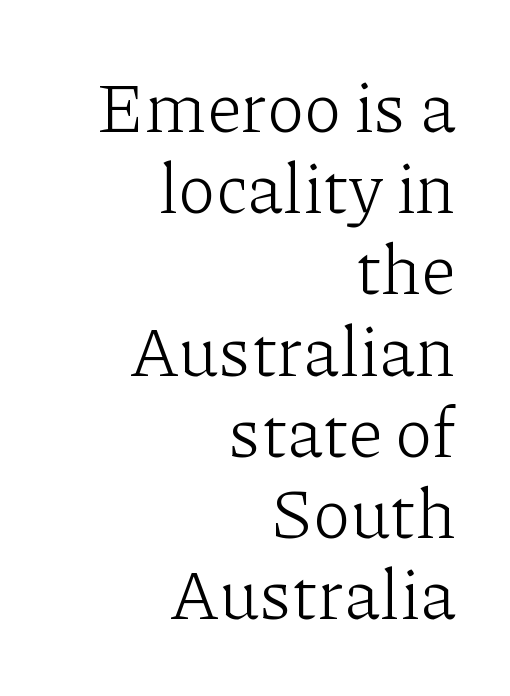
Q: Is the text bold? A: No.
Q: Is the text italic (slanted)? A: No, it is upright.
Q: Is the typeface a serif or a sans-serif typeface? A: Serif.
Q: Is the text underlined? A: No.
Q: How is the paragraph aligned? A: Right-aligned.
Q: Is the spacing between letters normal or unusually wide? A: Normal.
Q: Width (condensed, normal, or wide)? A: Normal.
Q: Stroke contrast? A: Low.
Q: x-height? A: Medium.
Q: Monospaced? A: No.
